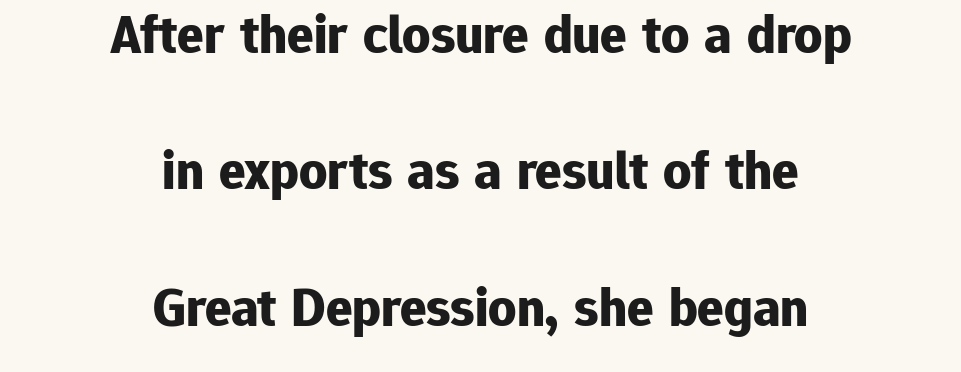
Compared with typical paragraphs, the rows here are farther apart. Descenders are the only things crossing below the line. These lines are rendered in a variable-pitch font. Reading down the block, each line starts at a different indent, mirrored at its end. A typesetter would call this zero additional tracking.
